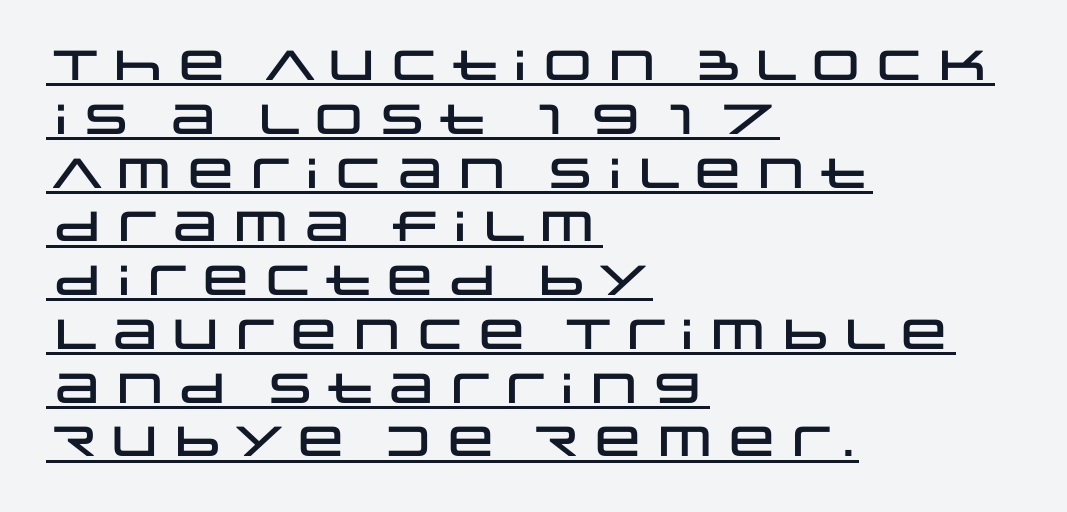
Q: Is the text italic (slanted)? A: No, it is upright.
Q: Is the typeface a serif or a sans-serif typeface? A: Sans-serif.
Q: Is the text underlined? A: Yes.
Q: How is the paragraph aligned? A: Left-aligned.
Q: Is the spacing between letters normal or unusually wide? A: Normal.
Q: Is the spacing between lines tight, normal or loose? A: Normal.
Q: Width (condensed, normal, or wide)? A: Wide.
Q: Stroke contrast? A: Low.
Q: x-height? A: Large.
Q: Monospaced? A: No.
